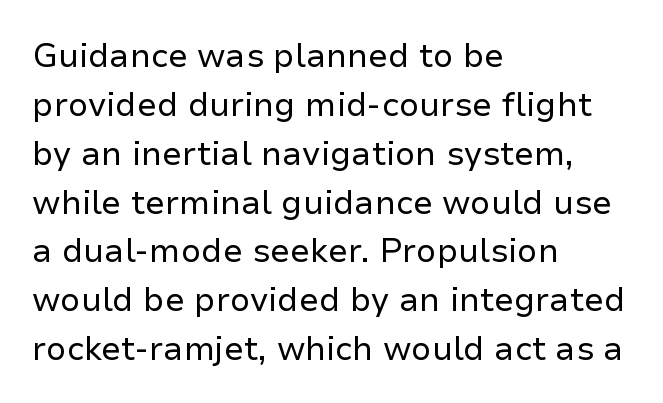
Observe the absence of serifs on each vertical stroke in this sample. Think of a printed novel: that variable character pitch is what you see here. The lines are quadded left. Here the glyphs are tracked normally, forming tight word shapes. Caption: face not bold, strokes unweighted.
